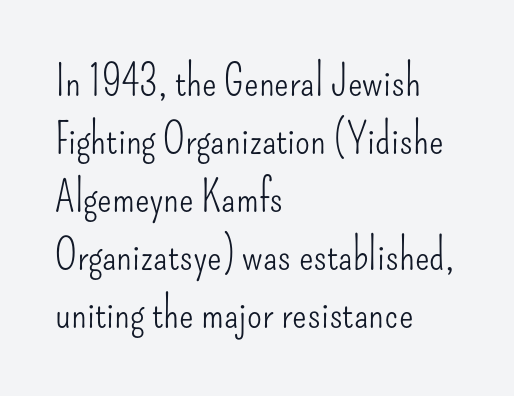
Q: Is the text bold? A: No.
Q: Is the text italic (slanted)? A: No, it is upright.
Q: Is the typeface a serif or a sans-serif typeface? A: Sans-serif.
Q: Is the text underlined? A: No.
Q: How is the paragraph aligned? A: Left-aligned.
Q: Is the spacing between letters normal or unusually wide? A: Normal.
Q: Is the spacing between lines tight, normal or loose? A: Normal.
Q: Width (condensed, normal, or wide)? A: Condensed.
Q: Stroke contrast? A: Low.
Q: x-height? A: Small.
Q: Monospaced? A: No.
